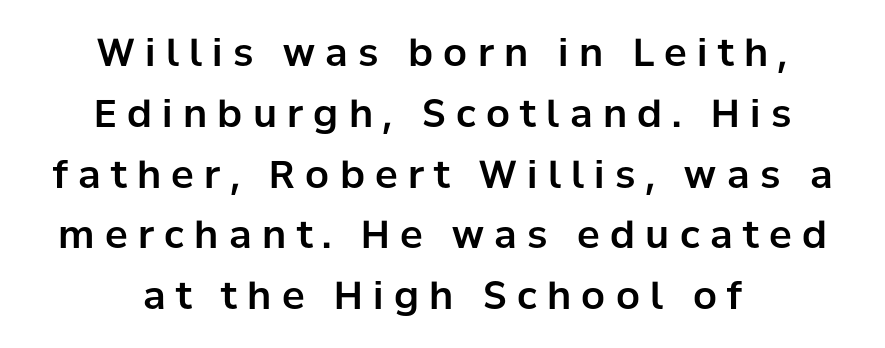
Lines of text with bare space underneath. The axis of the letterforms is exactly vertical. The text was rendered using a sans face with plain stroke endings. Does the leading feel generous? No, just average. The face used here is proportionally spaced, like ordinary book or web type. Honestly, the letter spacing is so wide it's the main thing you notice.
